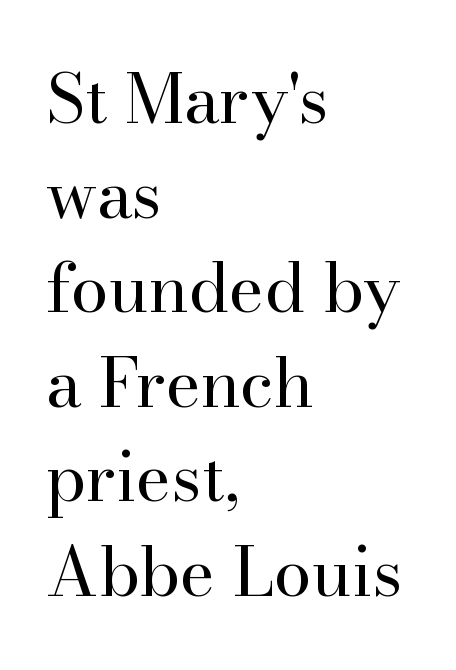
{"serif": "yes", "italic": "no", "bold": "no", "weight": "regular", "width": "normal", "stroke_contrast": "high", "x_height": "small", "monospaced": "no", "underline": "no", "align": "left", "line_spacing": "normal", "line_spacing_ratio": 1.39, "letter_spacing": "normal", "letter_spacing_em": 0.0, "glyph_px": 68}
